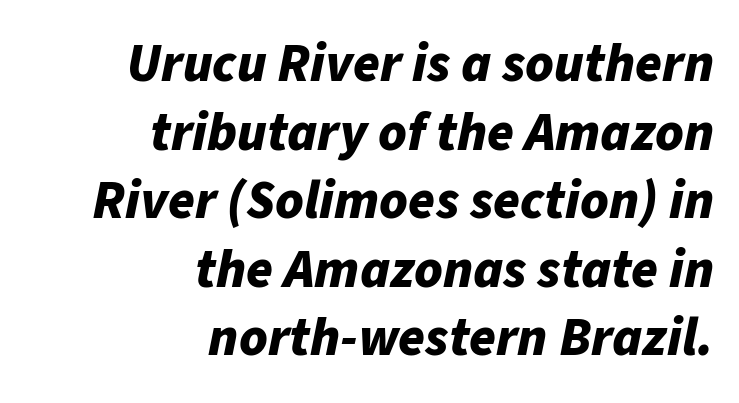
Q: Is the text bold? A: Yes.
Q: Is the text italic (slanted)? A: Yes, it leans right by about 11 degrees.
Q: Is the text underlined? A: No.
Q: How is the paragraph aligned? A: Right-aligned.
Q: Is the spacing between letters normal or unusually wide? A: Normal.
Q: Is the spacing between lines tight, normal or loose? A: Normal.
Q: Width (condensed, normal, or wide)? A: Normal.
Q: Stroke contrast? A: Low.
Q: x-height? A: Medium.
Q: Monospaced? A: No.
